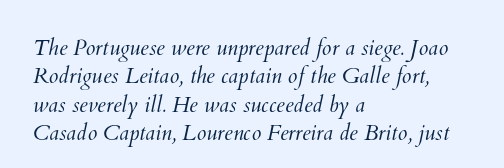
Students, note that the glyphs here touch the page at normal intervals. Leading: standard. The foot of each line stays bare and open. The typesetter chose a ragged-right arrangement here.
